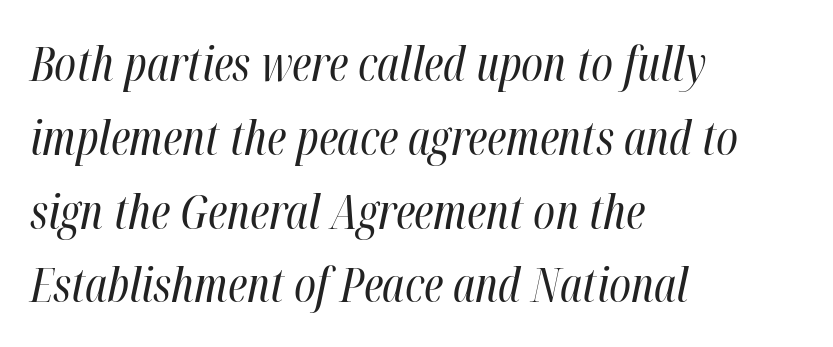
Q: Is the text bold? A: No.
Q: Is the text italic (slanted)? A: Yes, it leans right by about 12 degrees.
Q: Is the text underlined? A: No.
Q: How is the paragraph aligned? A: Left-aligned.
Q: Is the spacing between letters normal or unusually wide? A: Normal.
Q: Is the spacing between lines tight, normal or loose? A: Normal.
Q: Width (condensed, normal, or wide)? A: Condensed.
Q: Stroke contrast? A: High.
Q: x-height? A: Medium.
Q: Monospaced? A: No.
